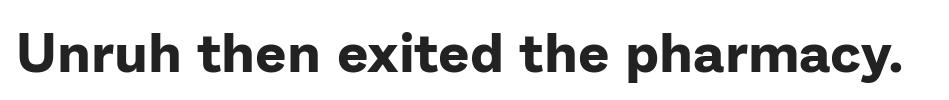
The image shows 55 px bold sans-serif type, upright; set normal letter spacing, not underlined; low stroke contrast and a medium x-height.
